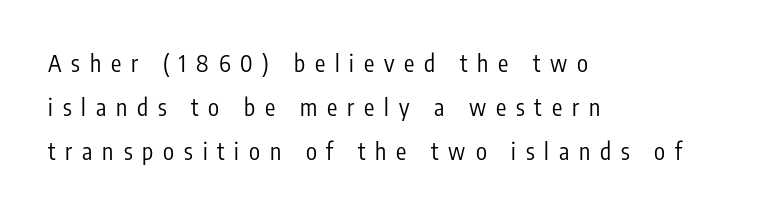
Q: Is the text bold? A: No.
Q: Is the text italic (slanted)? A: No, it is upright.
Q: Is the text underlined? A: No.
Q: How is the paragraph aligned? A: Left-aligned.
Q: Is the spacing between letters normal or unusually wide? A: Unusually wide.
Q: Is the spacing between lines tight, normal or loose? A: Loose.
